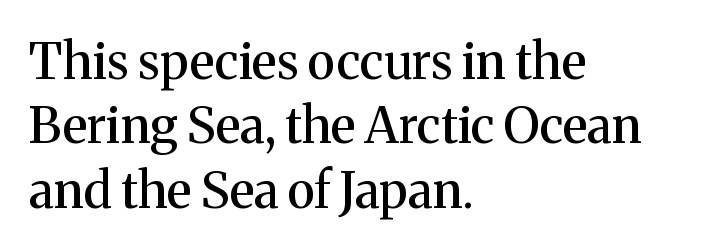
Q: Is the text italic (slanted)? A: No, it is upright.
Q: Is the typeface a serif or a sans-serif typeface? A: Serif.
Q: Is the text underlined? A: No.
Q: How is the paragraph aligned? A: Left-aligned.
Q: Is the spacing between letters normal or unusually wide? A: Normal.
Q: Is the spacing between lines tight, normal or loose? A: Normal.
Q: Width (condensed, normal, or wide)? A: Normal.
Q: Stroke contrast? A: Medium.
Q: x-height? A: Medium.
Q: Monospaced? A: No.
